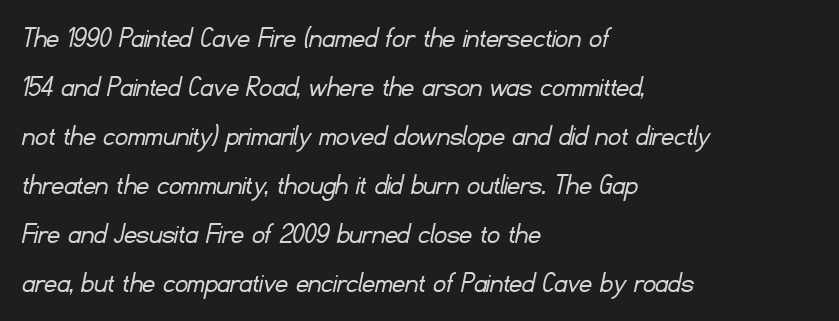
{"serif": "no", "bold": "no", "weight": "light", "width": "normal", "stroke_contrast": "low", "x_height": "small", "monospaced": "no", "underline": "no", "align": "left", "line_spacing": "normal", "line_spacing_ratio": 1.58, "letter_spacing": "normal", "letter_spacing_em": 0.0, "glyph_px": 31}
